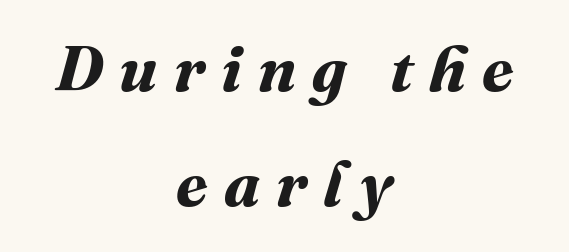
The image shows 64 px bold type; set centered, line spacing 1.8x, unusually wide letter spacing (+0.25 em), not underlined; medium stroke contrast and a medium x-height.
